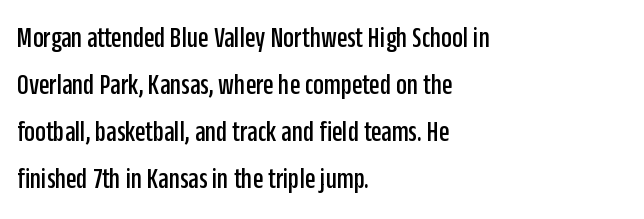
The image shows 30 px condensed sans-serif type, upright; set left-aligned, normal line spacing (1.57x), normal letter spacing, not underlined; low stroke contrast and a large x-height.
